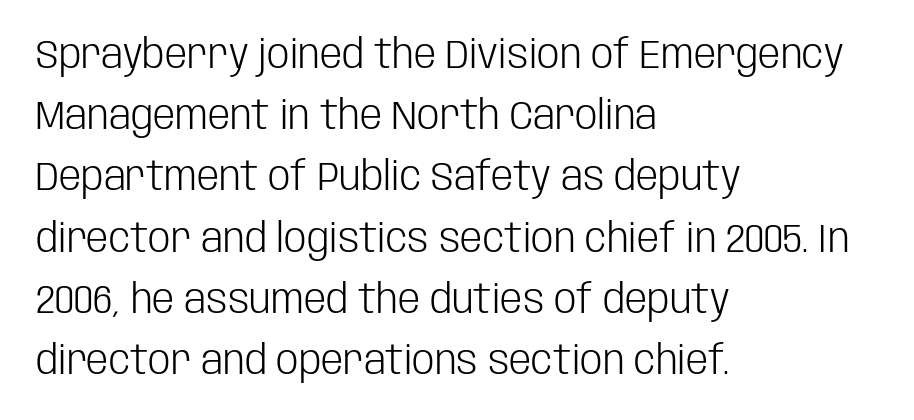
Is this a sans? Yes — the strokes have no serifs. The text block is weighted toward the left margin, trailing off unevenly rightward. Honestly, there is no underline to notice here at all. Think standard paragraph weight, or any step lighter than that.
